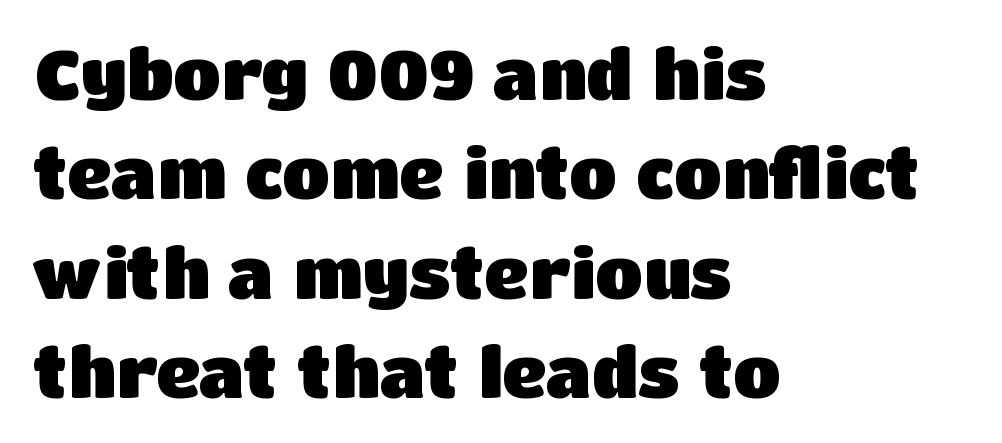
{"serif": "no", "italic": "no", "bold": "yes", "weight": "heavy", "width": "normal", "stroke_contrast": "low", "x_height": "large", "monospaced": "no", "underline": "no", "align": "left", "line_spacing": "normal", "line_spacing_ratio": 1.44, "letter_spacing": "normal", "letter_spacing_em": 0.0, "glyph_px": 69}
